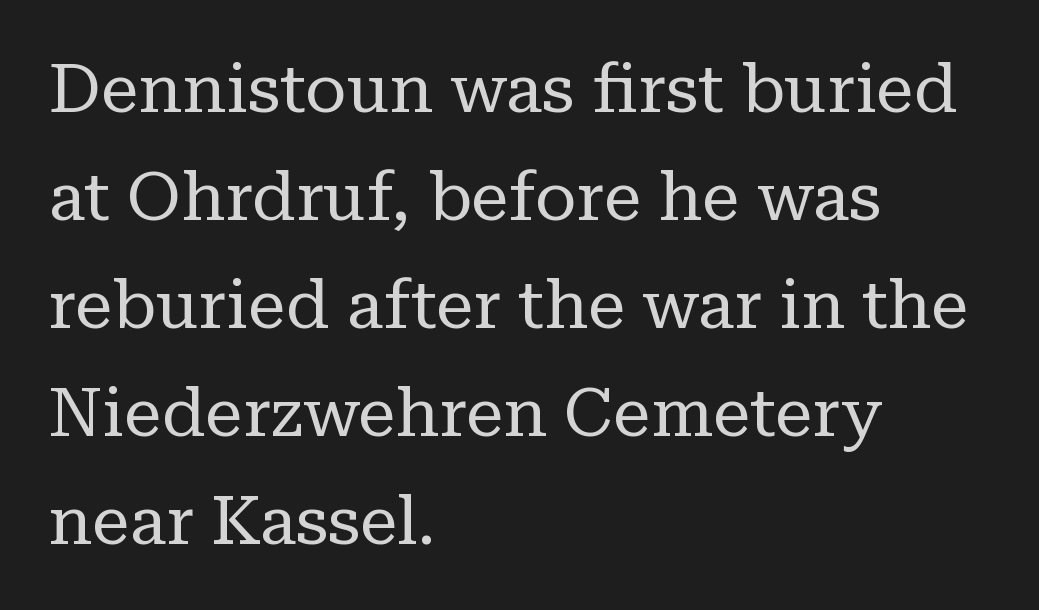
This rendering features lettering with no underline. Unlike italic type, these characters show no tilt at all. The text block is weighted toward the left margin, trailing off unevenly rightward. Are there feet on the stems? There are — it's a serif.
